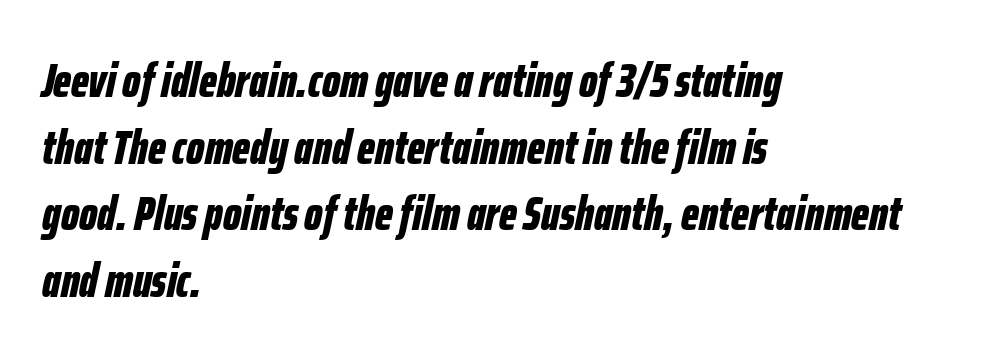
The image shows 48 px bold, condensed type, italic (leaning right); set left-aligned, normal line spacing (1.39x), normal letter spacing, not underlined; low stroke contrast and a medium x-height.
